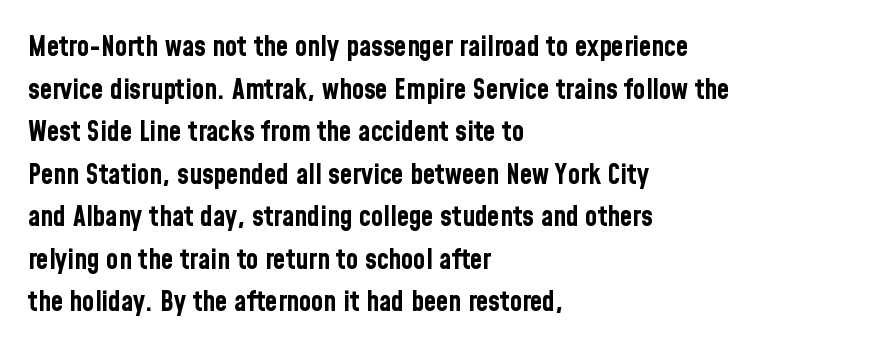
{"serif": "no", "italic": "no", "bold": "yes", "weight": "bold", "width": "condensed", "stroke_contrast": "low", "x_height": "medium", "monospaced": "no", "underline": "no", "align": "left", "line_spacing": "normal", "line_spacing_ratio": 1.52, "letter_spacing": "normal", "letter_spacing_em": 0.0, "glyph_px": 28}
